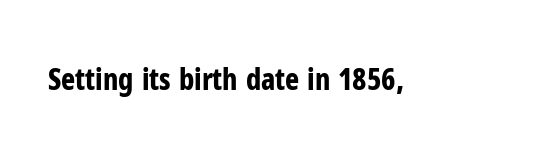
Look at the stroke-to-counter ratio: heavy, a bold. Tracking value appears to be zero — textbook default spacing. Observe the absence of serifs on each vertical stroke in this sample. Proportional: the letters do not fall into vertical columns.
